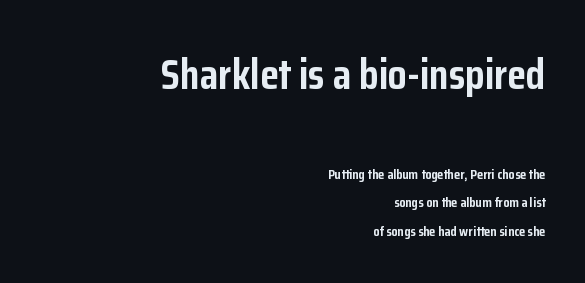
The image shows 43 px semibold, condensed sans-serif type, upright; set right-aligned, loose line spacing (2.05x), normal letter spacing, not underlined; the first (top) block is 3.07x larger; low stroke contrast and a medium x-height.
